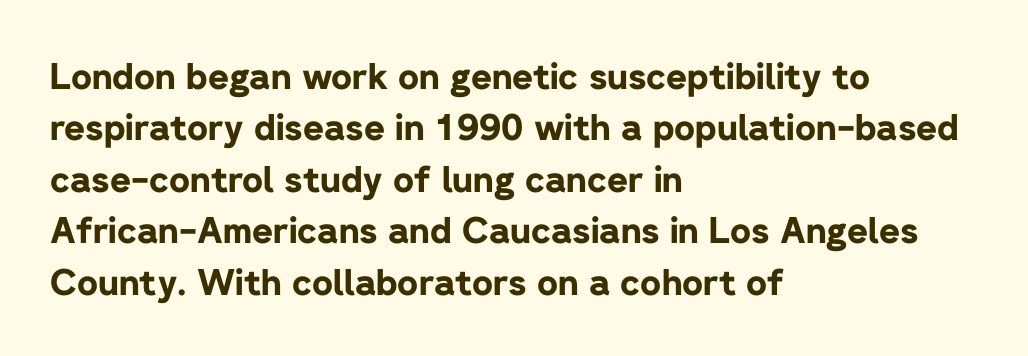
The image shows 36 px bold sans-serif type, upright; set left-aligned, normal line spacing (1.43x), normal letter spacing, not underlined; low stroke contrast and a medium x-height.
